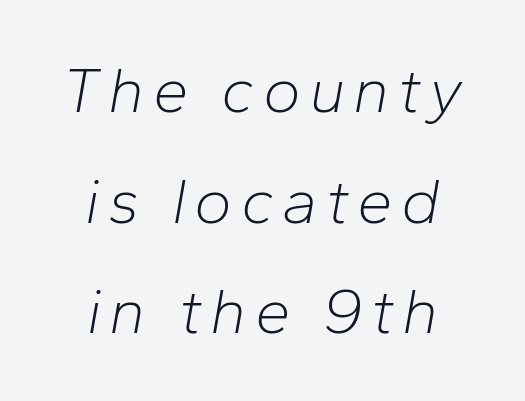
{"italic": "yes", "lean": "right", "slant_degrees": 10, "bold": "no", "weight": "light", "width": "normal", "stroke_contrast": "low", "x_height": "medium", "monospaced": "no", "underline": "no", "align": "center", "line_spacing_ratio": 1.73, "glyph_px": 64}
